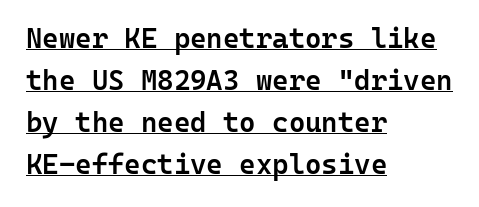
These lines are rendered in a fixed-pitch font. These lines carry some extra weight — a demibold, not a full bold. Vertical strokes here are truly vertical. The letterforms sit shoulder to shoulder at normal distance. Has an underline been added? It has.
